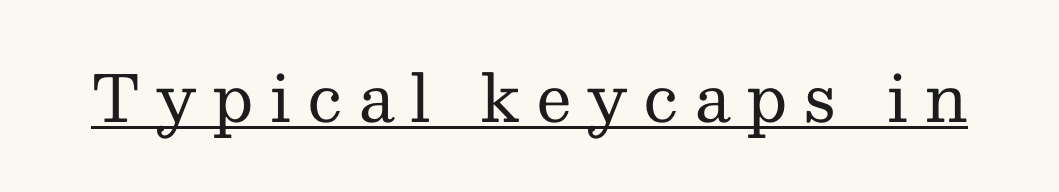
The image shows 64 px regular-weight serif type, upright; set unusually wide letter spacing (+0.24 em), underlined; medium stroke contrast and a medium x-height.
